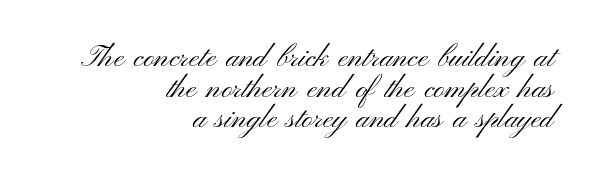
{"serif": "no", "bold": "no", "weight": "light", "width": "wide", "stroke_contrast": "medium", "x_height": "small", "monospaced": "no", "underline": "no", "align": "right", "line_spacing": "tight", "line_spacing_ratio": 1.02, "letter_spacing": "normal", "letter_spacing_em": 0.0, "glyph_px": 30}
